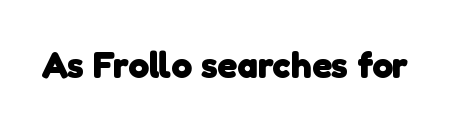
The image shows 37 px heavy sans-serif type; set normal letter spacing, not underlined; low stroke contrast and a medium x-height.
